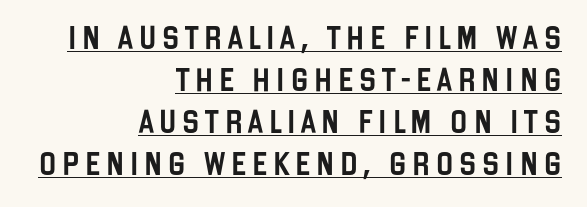
This rendering uses right alignment, leaving the left contour irregular. Quick note: underline on. Unlike italic type, these characters show no tilt at all. Inter-character spacing is expanded well beyond the font's built-in metrics.
